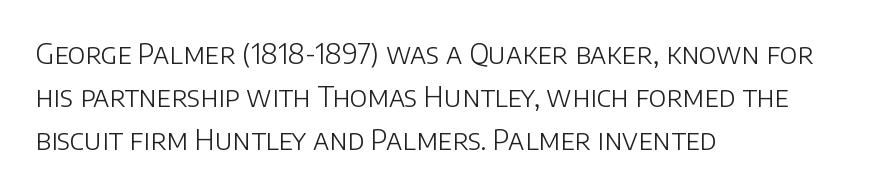
Q: Is the text bold? A: No.
Q: Is the text italic (slanted)? A: No, it is upright.
Q: Is the typeface a serif or a sans-serif typeface? A: Sans-serif.
Q: Is the text underlined? A: No.
Q: How is the paragraph aligned? A: Left-aligned.
Q: Is the spacing between letters normal or unusually wide? A: Normal.
Q: Is the spacing between lines tight, normal or loose? A: Normal.
Q: Width (condensed, normal, or wide)? A: Normal.
Q: Stroke contrast? A: Low.
Q: x-height? A: Large.
Q: Monospaced? A: No.
